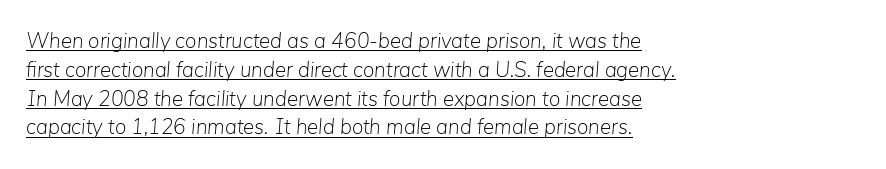
The passage shown stacks its lines at a standard gap. These lines were composed using italics. The rendering keeps characters at their native spacing. The rag falls on the right side of this text block. On a weight scale, this lands at 450 or below. The passage shown is underscored from start to finish.
